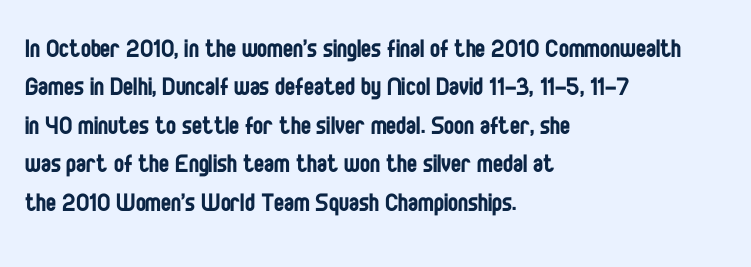
The image shows 30 px regular-weight, condensed sans-serif type, upright; set left-aligned, normal line spacing (1.28x), normal letter spacing, not underlined; low stroke contrast and a large x-height.
